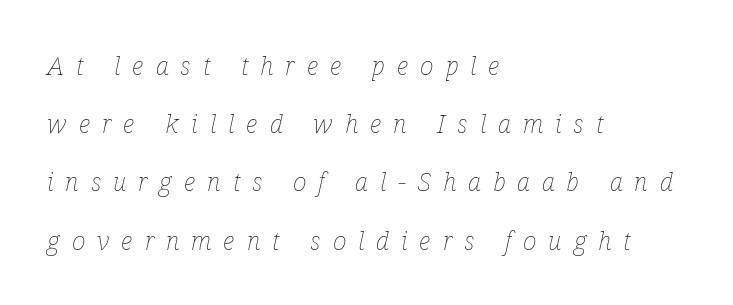
{"italic": "yes", "lean": "right", "slant_degrees": 12, "bold": "no", "underline": "no", "align": "left", "line_spacing": "loose", "line_spacing_ratio": 2.24, "letter_spacing": "wide", "letter_spacing_em": 0.46, "glyph_px": 26}
